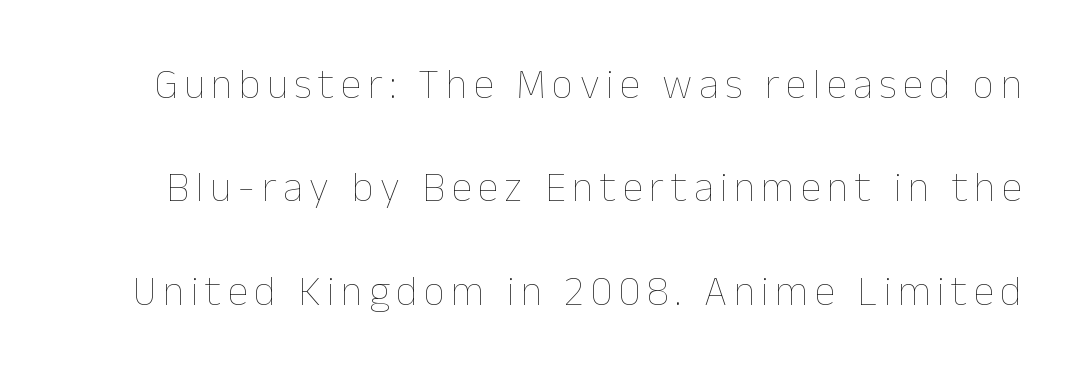
{"italic": "no", "bold": "no", "weight": "thin", "width": "normal", "stroke_contrast": "low", "x_height": "medium", "monospaced": "no", "underline": "no", "line_spacing": "loose", "line_spacing_ratio": 2.46, "glyph_px": 42}
